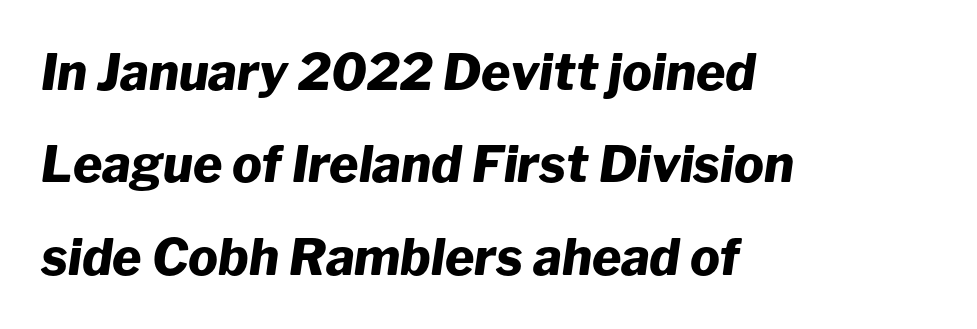
Q: Is the text bold? A: Yes.
Q: Is the text italic (slanted)? A: Yes, it leans right by about 8 degrees.
Q: Is the text underlined? A: No.
Q: How is the paragraph aligned? A: Left-aligned.
Q: Is the spacing between letters normal or unusually wide? A: Normal.
Q: Width (condensed, normal, or wide)? A: Normal.
Q: Stroke contrast? A: Low.
Q: x-height? A: Medium.
Q: Monospaced? A: No.
